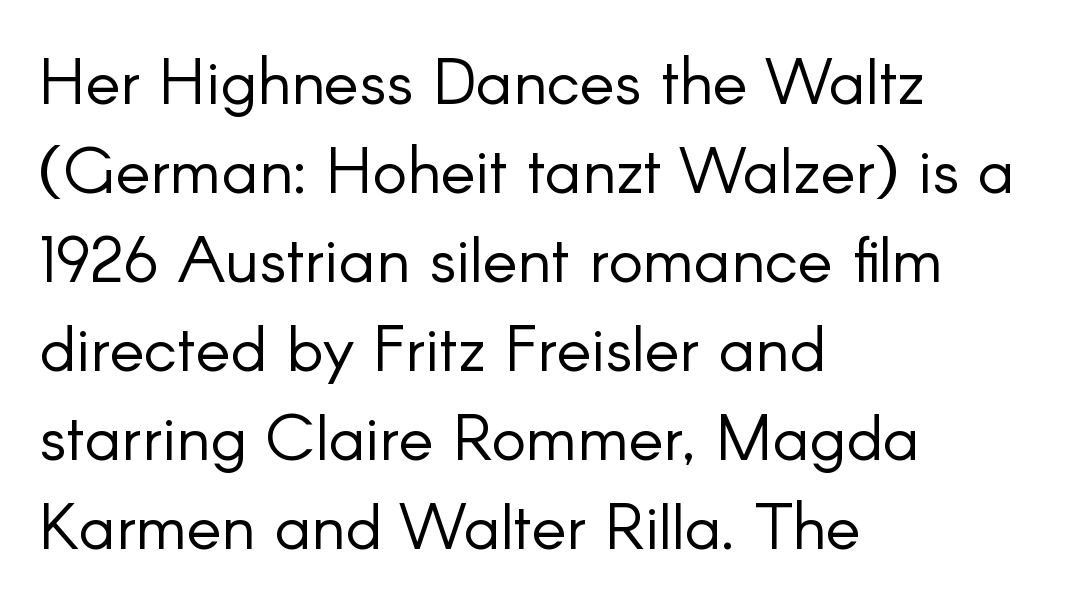
{"serif": "no", "italic": "no", "bold": "no", "weight": "light", "width": "normal", "stroke_contrast": "low", "x_height": "small", "monospaced": "no", "underline": "no", "align": "left", "line_spacing": "normal", "line_spacing_ratio": 1.37, "letter_spacing": "normal", "letter_spacing_em": 0.0, "glyph_px": 65}
